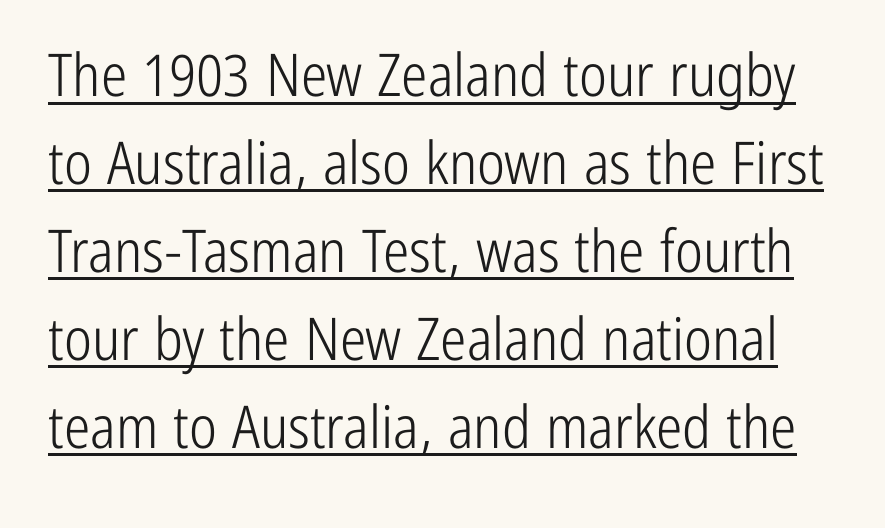
This is roman type, the default non-slanted kind. Regarding leading, the lines here are spaced in the standard way. The glyphs are accompanied by a horizontal stroke just below them. Serif or sans? Sans — the stroke terminals are bare.
